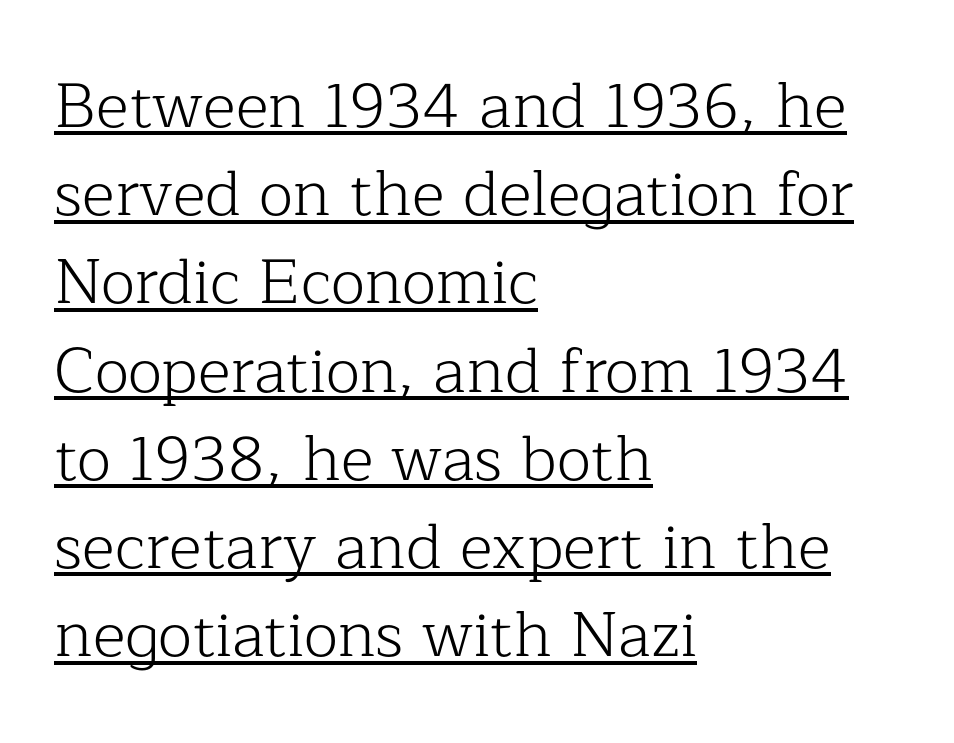
The image shows 63 px light serif type, upright; set left-aligned, normal line spacing (1.4x), normal letter spacing, underlined; low stroke contrast and a medium x-height.
